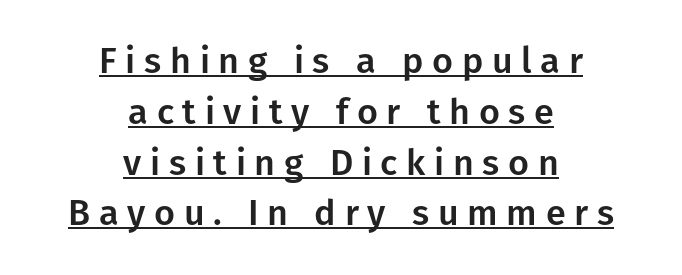
The image shows 36 px sans-serif type, upright; set centered, normal line spacing (1.41x), unusually wide letter spacing (+0.24 em), underlined; low stroke contrast and a medium x-height.
